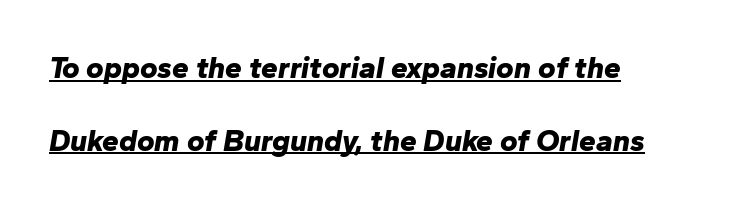
A typesetter would call this zero additional tracking. Do the characters align in a grid? No, the font is proportional. The specimen includes a rule beneath the text block's lines. There's an unmistakable incline to the writing here.
